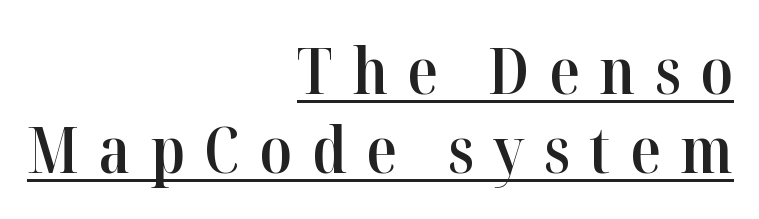
Descenders here cross a horizontal rule under the line. You could only call the tracking loose — the letters float apart. Italic: no, the glyphs are upright roman. The lines in this sample share a right terminus and differ only in where they begin. Caption: semibold face, moderately heavy strokes.
